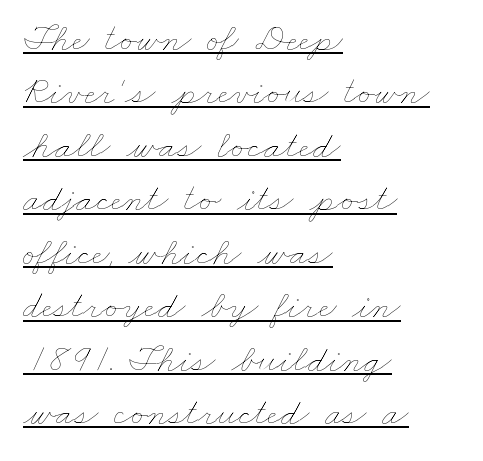
The image shows 39 px thin, wide type; set left-aligned, normal line spacing (1.37x), normal letter spacing, underlined; low stroke contrast and a small x-height.
